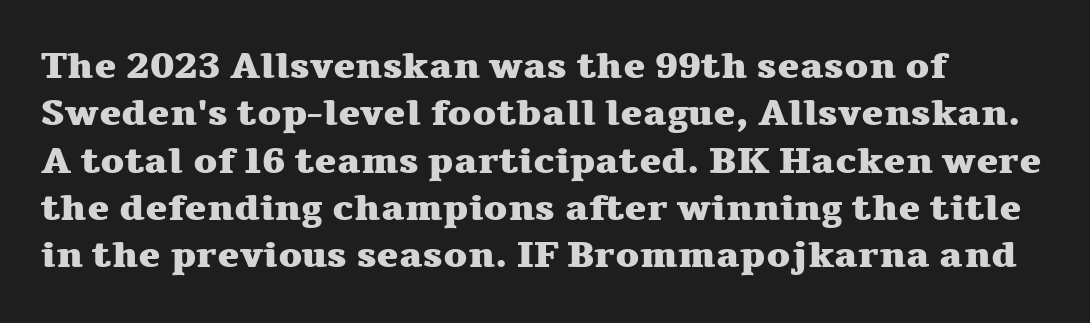
Clear beneath every line of the passage. The letters are bold, with thick, heavy strokes. Quick note: not italic, upright. Regular leading. The designer went with a serif here, giving each stem small feet. The rendering uses natural spacing where letterforms have individual widths.
